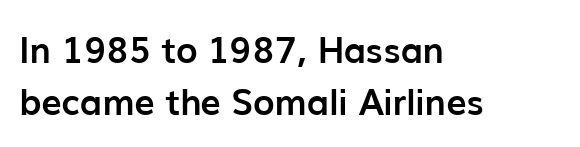
Q: Is the text bold? A: Yes.
Q: Is the text italic (slanted)? A: No, it is upright.
Q: Is the typeface a serif or a sans-serif typeface? A: Sans-serif.
Q: Is the text underlined? A: No.
Q: How is the paragraph aligned? A: Left-aligned.
Q: Is the spacing between letters normal or unusually wide? A: Normal.
Q: Is the spacing between lines tight, normal or loose? A: Normal.
Q: Width (condensed, normal, or wide)? A: Normal.
Q: Stroke contrast? A: Low.
Q: x-height? A: Medium.
Q: Monospaced? A: No.
